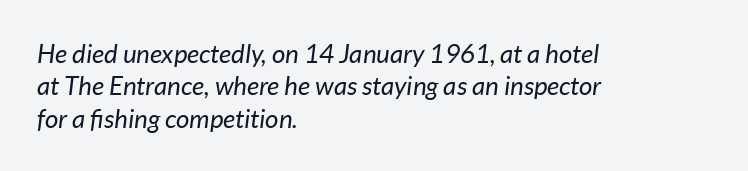
Q: Is the text bold? A: No.
Q: Is the text italic (slanted)? A: Yes, it leans right by about 7 degrees.
Q: Is the text underlined? A: No.
Q: How is the paragraph aligned? A: Left-aligned.
Q: Is the spacing between letters normal or unusually wide? A: Normal.
Q: Is the spacing between lines tight, normal or loose? A: Normal.
